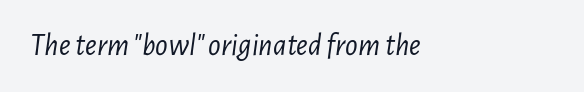
Note the varied advance widths — an 'i' is clearly narrower than an 'm'. Underlining? Definitely not there. How are the letters spaced? Ordinarily, with no added tracking. The lines are quadded left. Is the type heavy? It reads as light-to-regular instead. Slanted lettering throughout.
